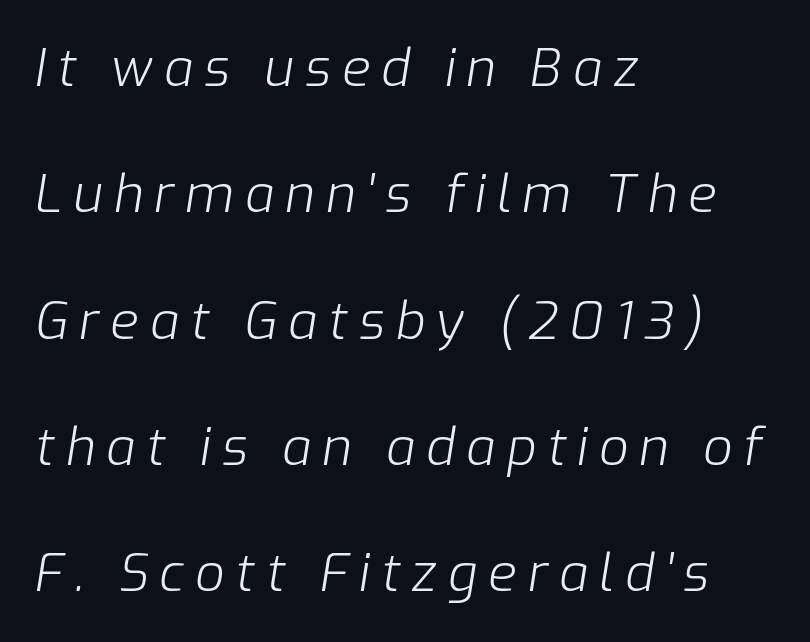
Descenders are the only things crossing below the line. The face looks like a standard text weight, possibly lighter. Quick note: interline space is abundant. The lines in this sample share a left origin and differ only in where they stop.
